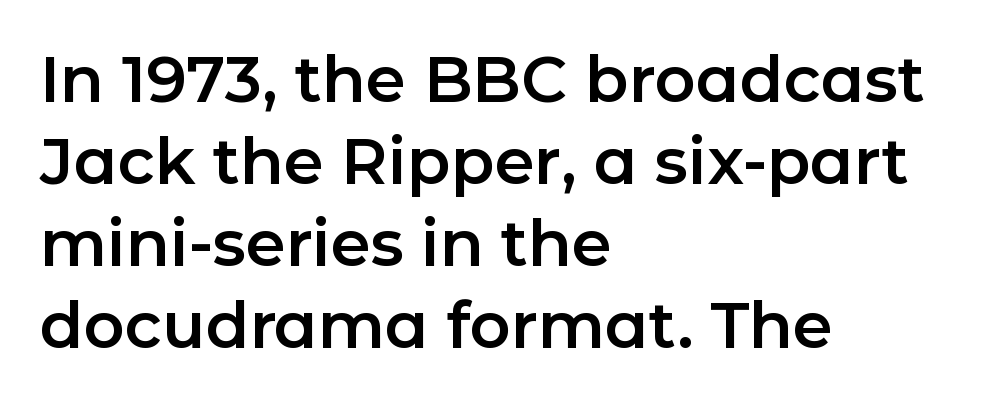
Q: Is the text italic (slanted)? A: No, it is upright.
Q: Is the typeface a serif or a sans-serif typeface? A: Sans-serif.
Q: Is the text underlined? A: No.
Q: How is the paragraph aligned? A: Left-aligned.
Q: Is the spacing between letters normal or unusually wide? A: Normal.
Q: Is the spacing between lines tight, normal or loose? A: Normal.
Q: Width (condensed, normal, or wide)? A: Normal.
Q: Stroke contrast? A: Low.
Q: x-height? A: Medium.
Q: Monospaced? A: No.
